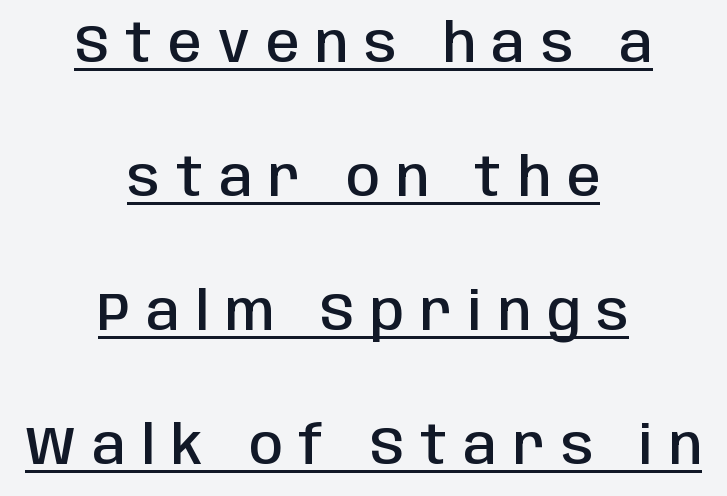
{"serif": "no", "italic": "no", "bold": "semi", "weight": "semibold", "width": "condensed", "stroke_contrast": "low", "x_height": "large", "monospaced": "no", "underline": "yes", "align": "center", "line_spacing": "loose", "line_spacing_ratio": 2.48, "letter_spacing": "wide", "letter_spacing_em": 0.3, "glyph_px": 54}
